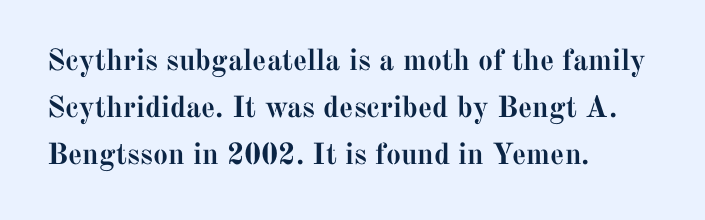
{"serif": "yes", "italic": "no", "bold": "yes", "weight": "semibold", "width": "normal", "stroke_contrast": "medium", "x_height": "medium", "monospaced": "no", "underline": "no", "align": "left", "line_spacing": "normal", "line_spacing_ratio": 1.57, "letter_spacing": "normal", "letter_spacing_em": 0.0, "glyph_px": 30}
